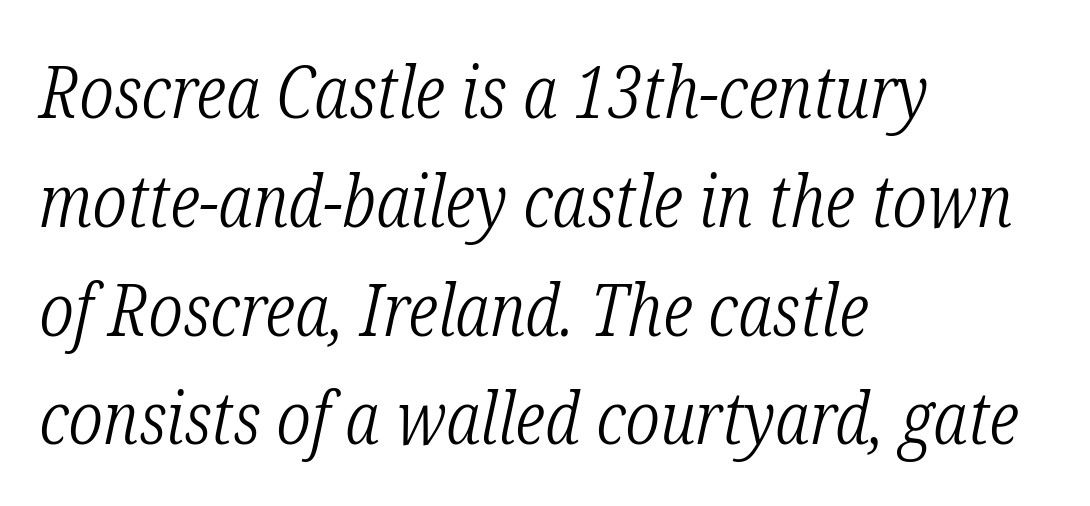
This rendering uses left alignment, leaving the right contour irregular. Descenders hang freely into open space. The passage shown is typed in a proportional face where columns would drift. Check where the strokes stop: tiny serifs finish them off.
